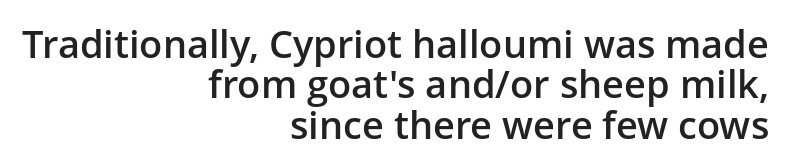
{"serif": "no", "italic": "no", "bold": "semi", "weight": "semibold", "width": "normal", "stroke_contrast": "low", "x_height": "medium", "monospaced": "no", "underline": "no", "align": "right", "line_spacing": "tight", "line_spacing_ratio": 1.06, "letter_spacing": "normal", "letter_spacing_em": 0.0, "glyph_px": 38}
